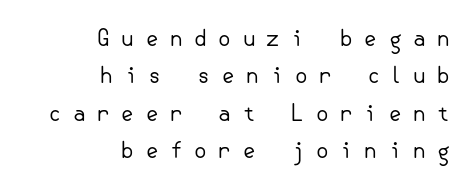
Q: Is the text bold? A: No.
Q: Is the text italic (slanted)? A: No, it is upright.
Q: Is the text underlined? A: No.
Q: How is the paragraph aligned? A: Right-aligned.
Q: Is the spacing between letters normal or unusually wide? A: Unusually wide.
Q: Is the spacing between lines tight, normal or loose? A: Normal.
